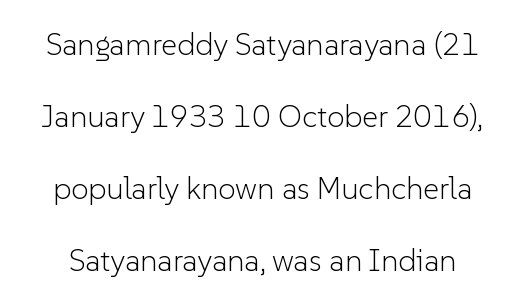
{"serif": "no", "italic": "no", "bold": "no", "weight": "light", "width": "normal", "stroke_contrast": "low", "x_height": "medium", "monospaced": "no", "underline": "no", "line_spacing": "loose", "line_spacing_ratio": 2.32, "letter_spacing": "normal", "letter_spacing_em": 0.0, "glyph_px": 31}
